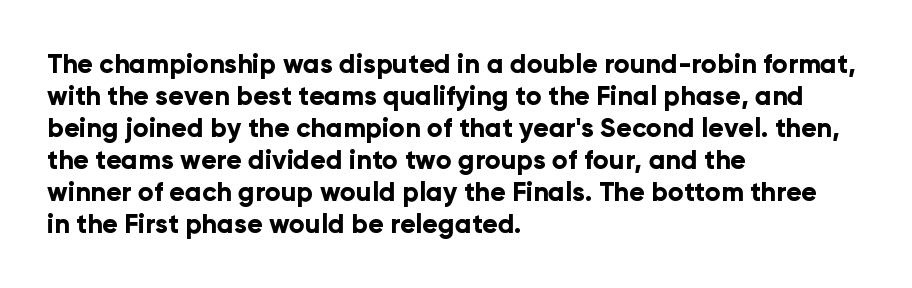
The image shows 26 px bold type, upright; set left-aligned, line spacing 1.23x, normal letter spacing, not underlined.
